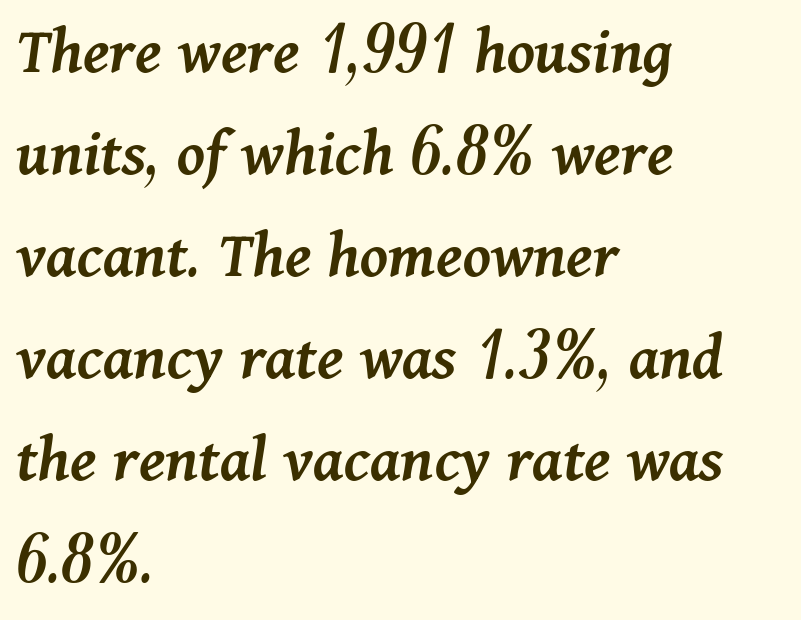
{"italic": "yes", "lean": "right", "slant_degrees": 11, "bold": "semi", "weight": "semibold", "width": "normal", "stroke_contrast": "medium", "x_height": "medium", "monospaced": "no", "underline": "no", "align": "left", "line_spacing": "normal", "line_spacing_ratio": 1.5, "letter_spacing": "normal", "letter_spacing_em": 0.0, "glyph_px": 68}
